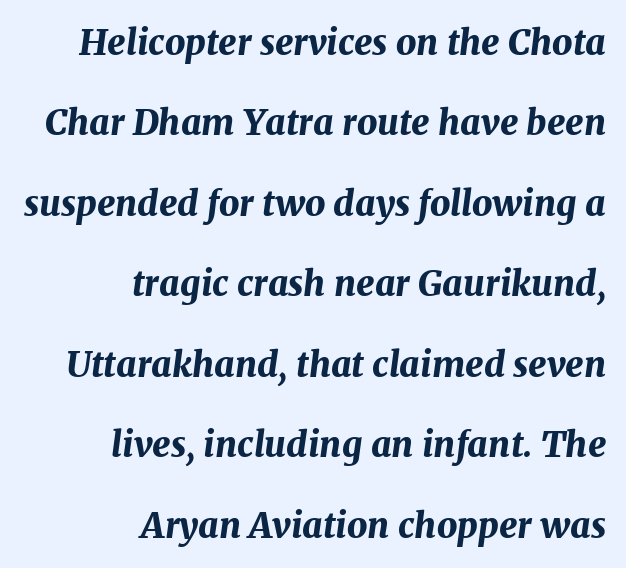
The image shows 35 px bold type, italic (leaning right); set right-aligned, loose line spacing (2.3x), normal letter spacing, not underlined; medium stroke contrast and a medium x-height.
